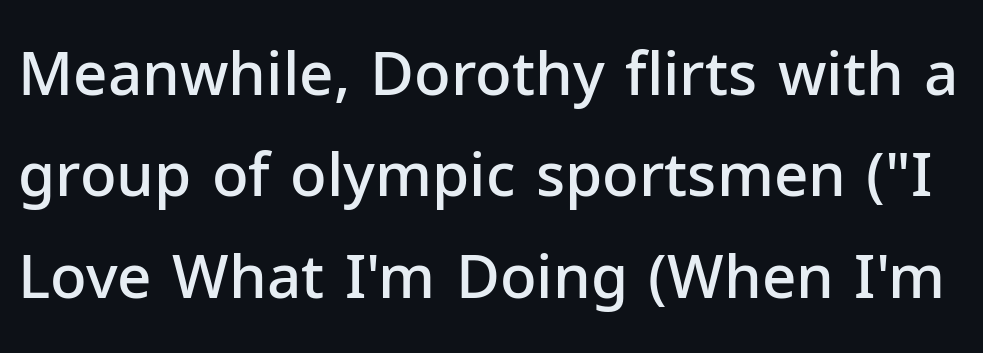
Nope, not italic — everything's standing straight. Here the designer chose a conventional face with non-uniform glyph widths. Spacing between characters is what you'd get straight out of the box. Evenly set lines give the paragraph a standard silhouette.
